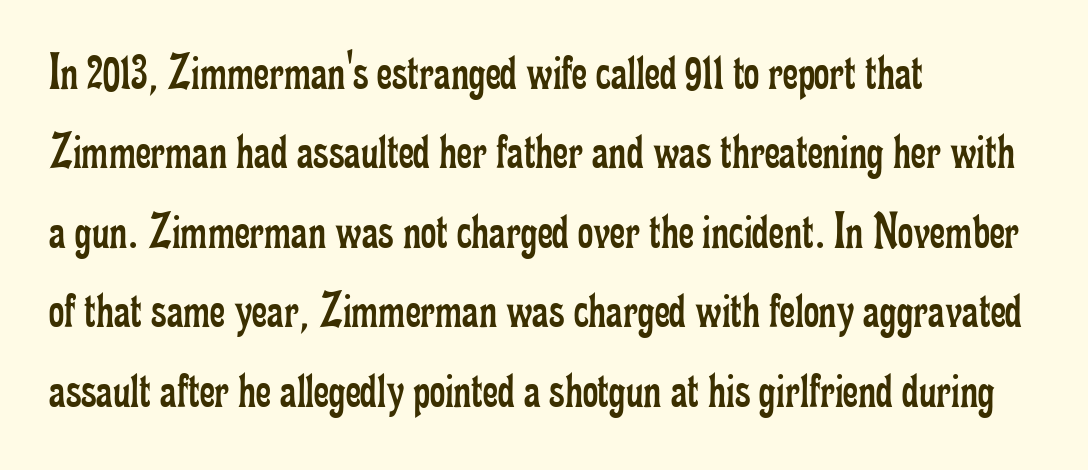
Q: Is the text bold? A: No.
Q: Is the text italic (slanted)? A: No, it is upright.
Q: Is the typeface a serif or a sans-serif typeface? A: Serif.
Q: Is the text underlined? A: No.
Q: How is the paragraph aligned? A: Left-aligned.
Q: Is the spacing between letters normal or unusually wide? A: Normal.
Q: Is the spacing between lines tight, normal or loose? A: Normal.
Q: Width (condensed, normal, or wide)? A: Condensed.
Q: Stroke contrast? A: Low.
Q: x-height? A: Small.
Q: Monospaced? A: No.
